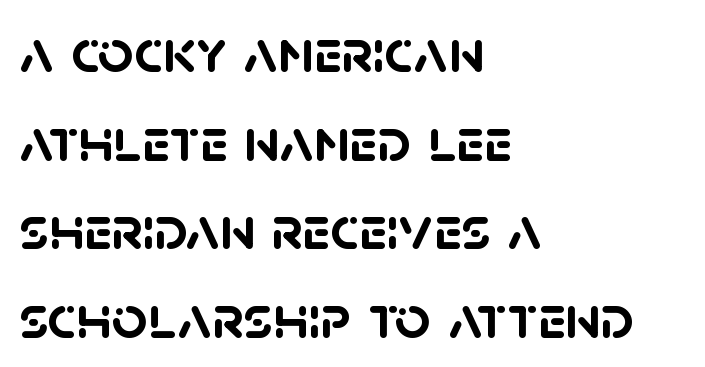
{"serif": "no", "bold": "yes", "weight": "semibold", "width": "normal", "stroke_contrast": "low", "x_height": "large", "monospaced": "no", "underline": "no", "align": "left", "line_spacing": "normal", "line_spacing_ratio": 1.43, "letter_spacing": "normal", "letter_spacing_em": 0.0, "glyph_px": 62}
